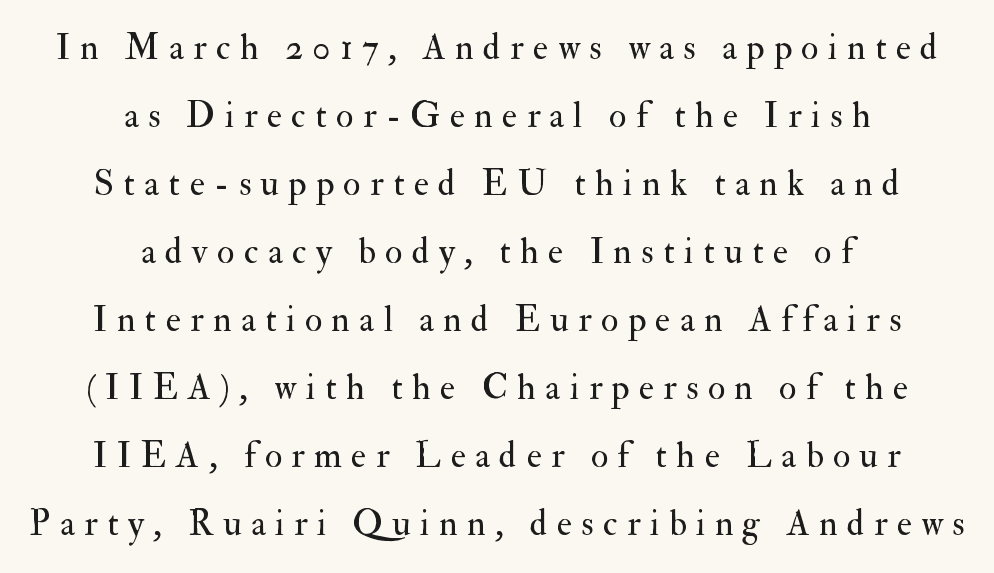
Do the characters align in a grid? No, the font is proportional. Little horizontal feet cap the strokes, marking this as serif type. The lines are quadded center. Observe the wide spacing: letters keep a clear distance from each other. A light-to-regular cut is what we see here.
